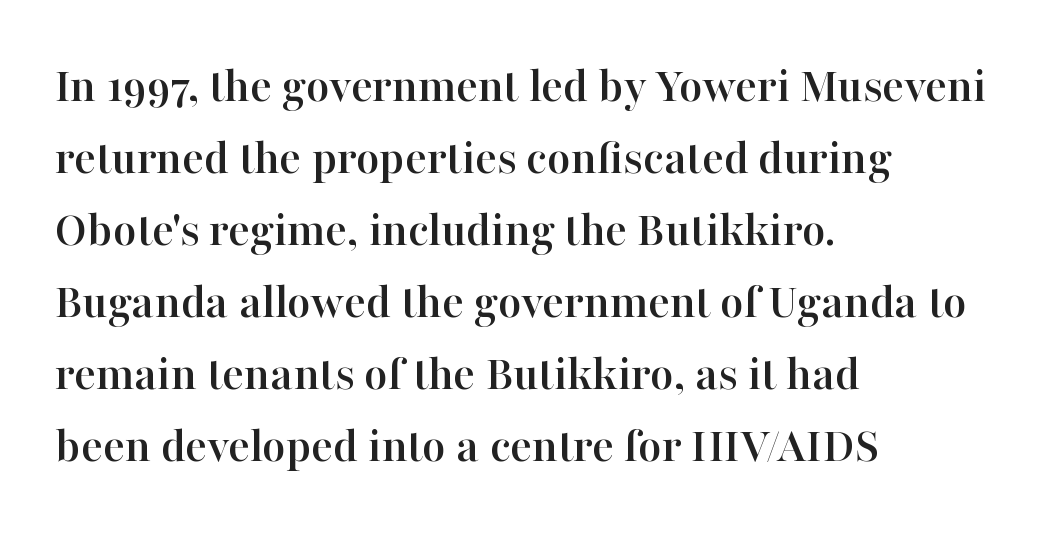
{"serif": "yes", "italic": "no", "width": "normal", "stroke_contrast": "high", "x_height": "medium", "monospaced": "no", "underline": "no", "align": "left", "line_spacing": "normal", "line_spacing_ratio": 1.41, "letter_spacing": "normal", "letter_spacing_em": 0.0, "glyph_px": 51}
